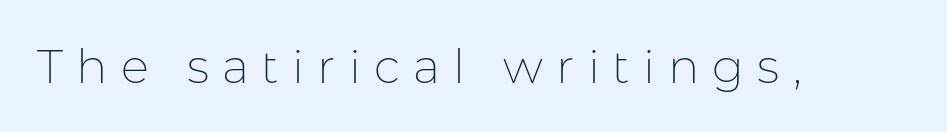
Heaviness? Minimal to ordinary, like unemphasized prose. The letterforms stand isolated, each surrounded by extra space. Each letter keeps its own natural width here, so spacing adapts to shape. Quick note: not italic, upright. Check where the strokes stop: nothing finishes them off — pure sans. Unmarked baselines from the first word to the last.
